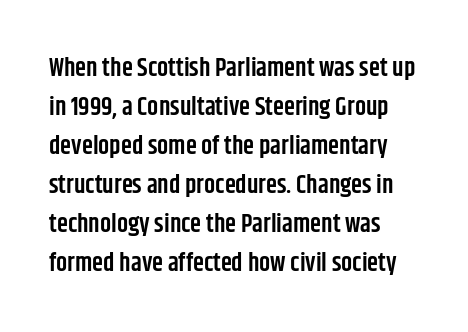
{"italic": "no", "bold": "semi", "underline": "no", "align": "left", "line_spacing": "normal", "line_spacing_ratio": 1.56, "letter_spacing": "normal", "letter_spacing_em": 0.0, "glyph_px": 25}
